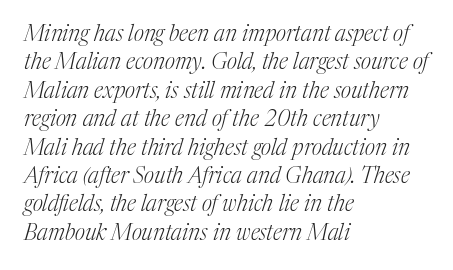
The image shows 22 px text type, italic (leaning right); set left-aligned, normal line spacing (1.29x), normal letter spacing, not underlined.
